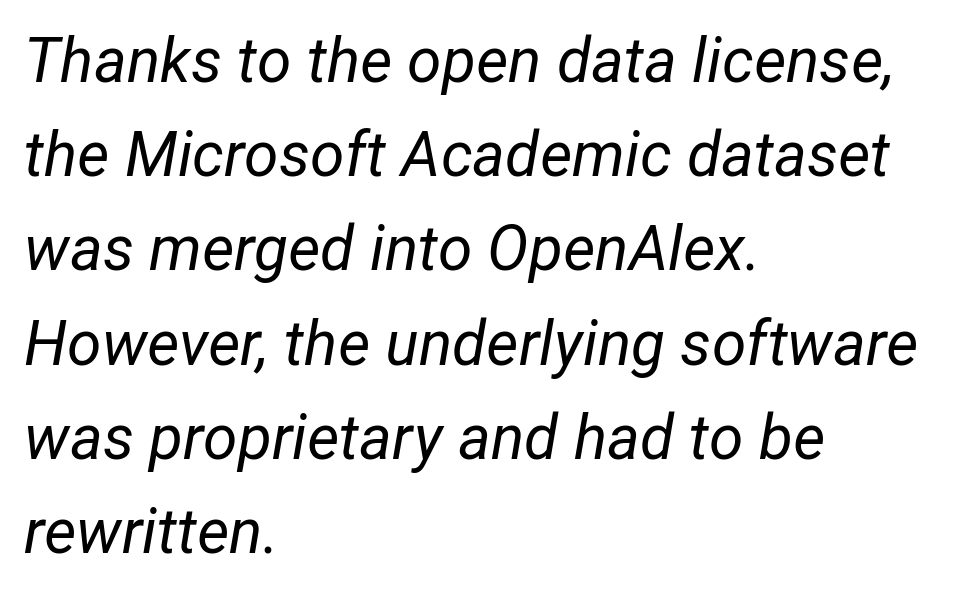
{"italic": "yes", "lean": "right", "slant_degrees": 12, "bold": "no", "weight": "regular", "width": "normal", "stroke_contrast": "low", "x_height": "medium", "monospaced": "no", "underline": "no", "align": "left", "line_spacing": "normal", "line_spacing_ratio": 1.52, "letter_spacing": "normal", "letter_spacing_em": 0.0, "glyph_px": 62}
